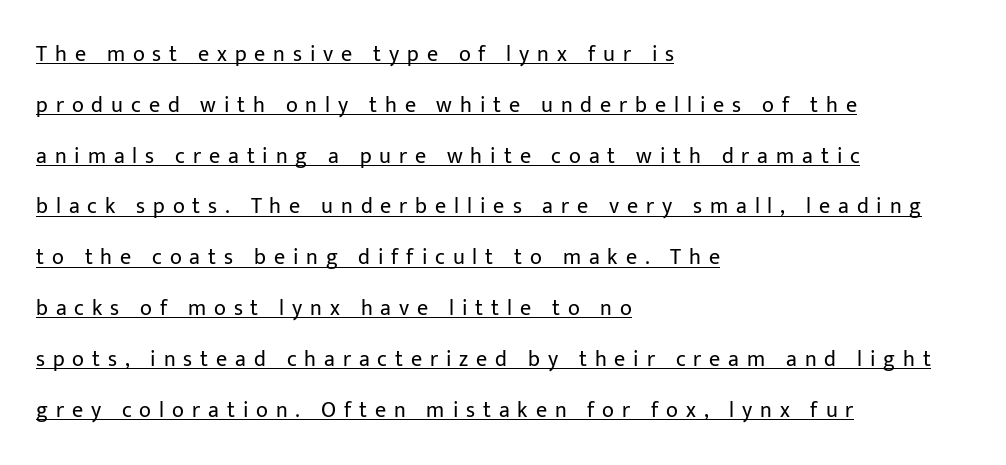
Q: Is the text bold? A: No.
Q: Is the text italic (slanted)? A: No, it is upright.
Q: Is the text underlined? A: Yes.
Q: How is the paragraph aligned? A: Left-aligned.
Q: Is the spacing between letters normal or unusually wide? A: Unusually wide.
Q: Is the spacing between lines tight, normal or loose? A: Loose.
